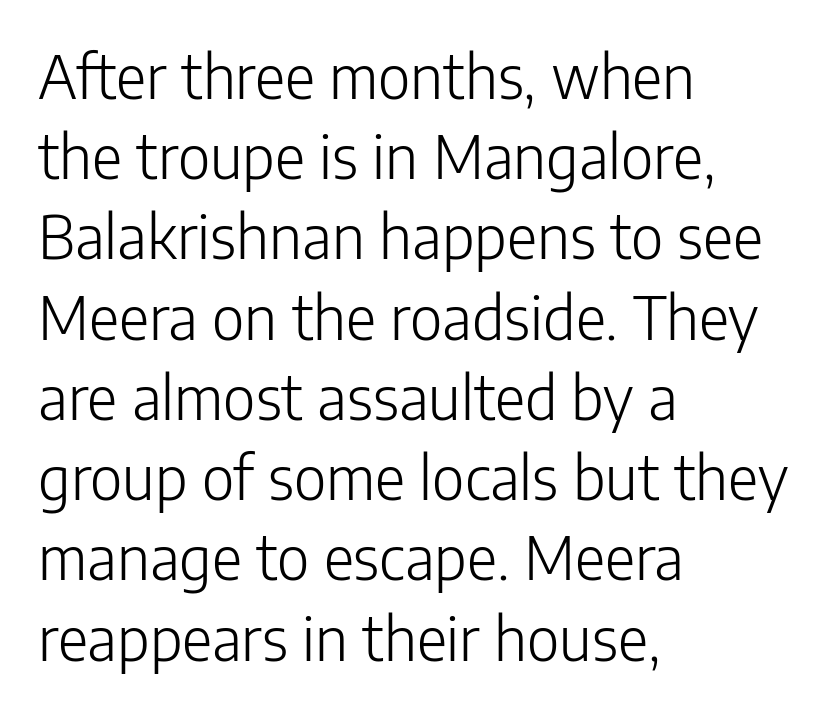
Glance below the letters and you will spot only blank space. Does the lettering tilt? It doesn't — this is upright. Visually the block forms a straight wall on the left and a jagged coastline on the right. This sample uses plain, unmodified letter spacing.
